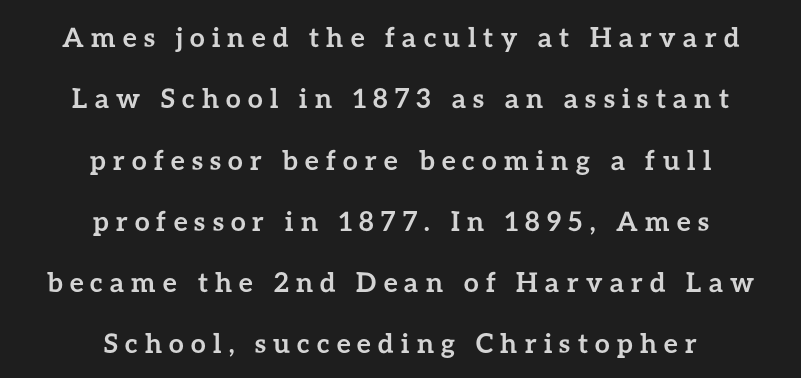
{"italic": "no", "bold": "yes", "underline": "no", "align": "center", "line_spacing": "loose", "line_spacing_ratio": 2.27, "letter_spacing": "wide", "letter_spacing_em": 0.27, "glyph_px": 27}
